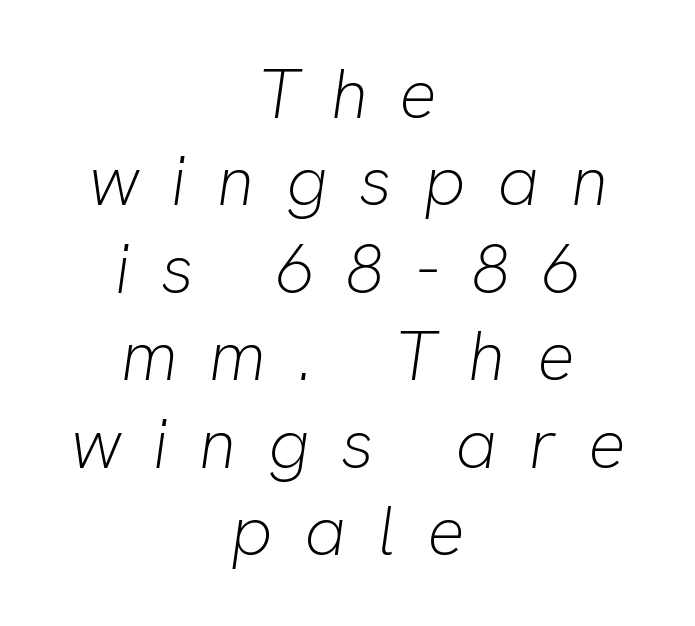
The image shows 70 px light type, italic (leaning right); set centered, normal line spacing (1.25x), unusually wide letter spacing (+0.45 em), not underlined; low stroke contrast and a medium x-height.
